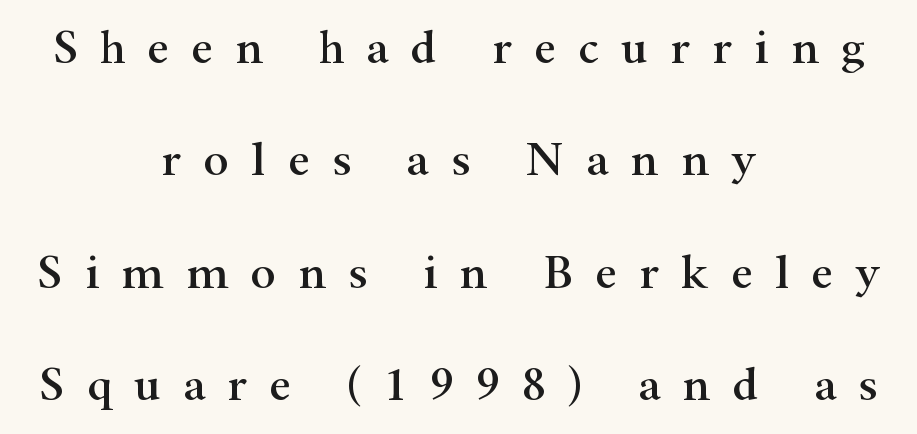
{"serif": "yes", "italic": "no", "width": "wide", "stroke_contrast": "high", "x_height": "small", "monospaced": "no", "underline": "no", "align": "center", "line_spacing": "loose", "line_spacing_ratio": 2.34, "letter_spacing": "wide", "letter_spacing_em": 0.46, "glyph_px": 48}
